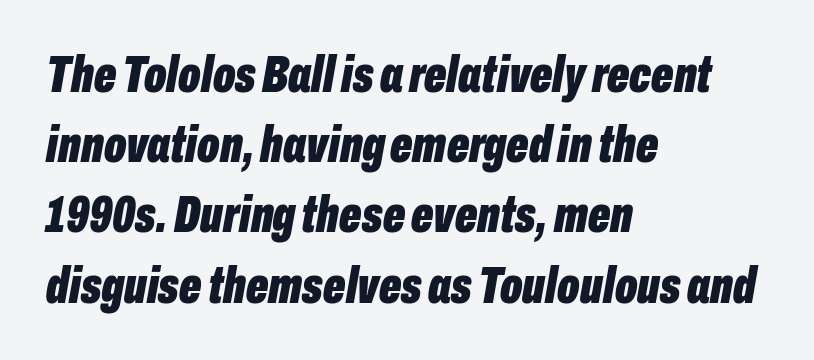
{"italic": "yes", "lean": "right", "slant_degrees": 10, "bold": "yes", "weight": "bold", "width": "condensed", "stroke_contrast": "low", "x_height": "medium", "monospaced": "no", "underline": "no", "align": "left", "line_spacing": "normal", "line_spacing_ratio": 1.35, "letter_spacing": "normal", "letter_spacing_em": 0.0, "glyph_px": 52}
